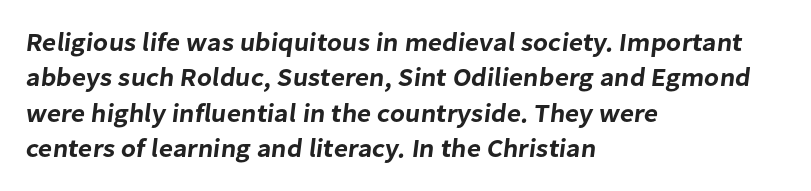
Q: Is the text underlined? A: No.
Q: How is the paragraph aligned? A: Left-aligned.
Q: Is the spacing between letters normal or unusually wide? A: Normal.
Q: Is the spacing between lines tight, normal or loose? A: Normal.
